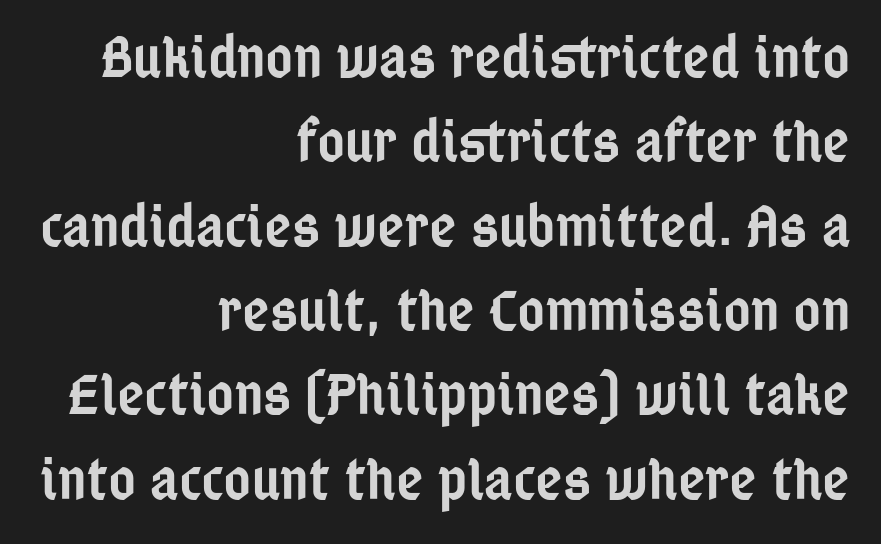
Vertical spacing — default. Is this a sans? Yes — the strokes have no serifs. In terms of posture, this sample is upright. You could not count columns in this text — the font is proportionally spaced. The tracking reads as untouched default to a designer's eye. Stroke thickness is moderately raised; the sample reads as semibold.
